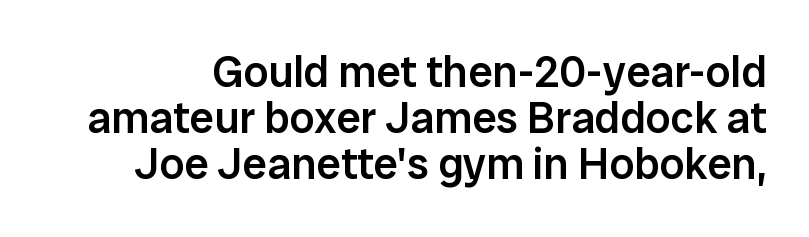
Type style note: lacks serifs. Compared with typical paragraphs, the rows here are closer together. Does extra space separate the letters? No, they use regular spacing. The letters advance in unequal steps, a hallmark of proportional type.
